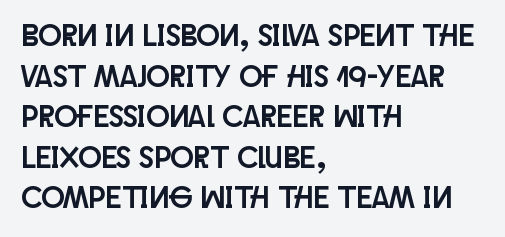
{"serif": "no", "italic": "no", "width": "condensed", "stroke_contrast": "low", "x_height": "large", "monospaced": "no", "underline": "no", "align": "left", "line_spacing": "normal", "line_spacing_ratio": 1.31, "letter_spacing": "normal", "letter_spacing_em": 0.0, "glyph_px": 31}
